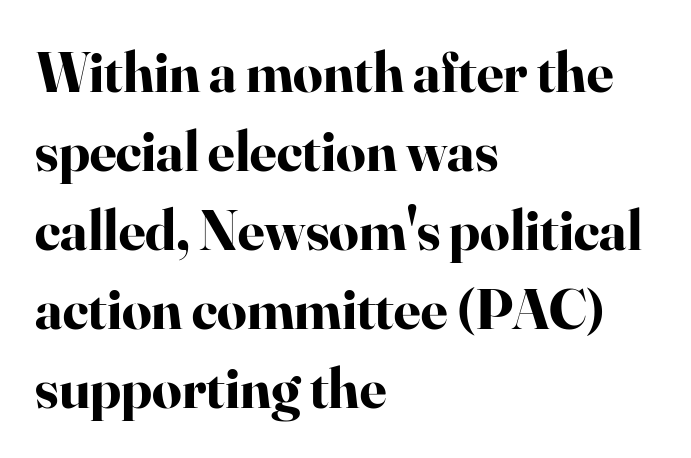
{"serif": "yes", "italic": "no", "bold": "yes", "weight": "bold", "width": "normal", "stroke_contrast": "high", "x_height": "small", "monospaced": "no", "underline": "no", "align": "left", "line_spacing": "normal", "line_spacing_ratio": 1.36, "letter_spacing": "normal", "letter_spacing_em": 0.0, "glyph_px": 58}
